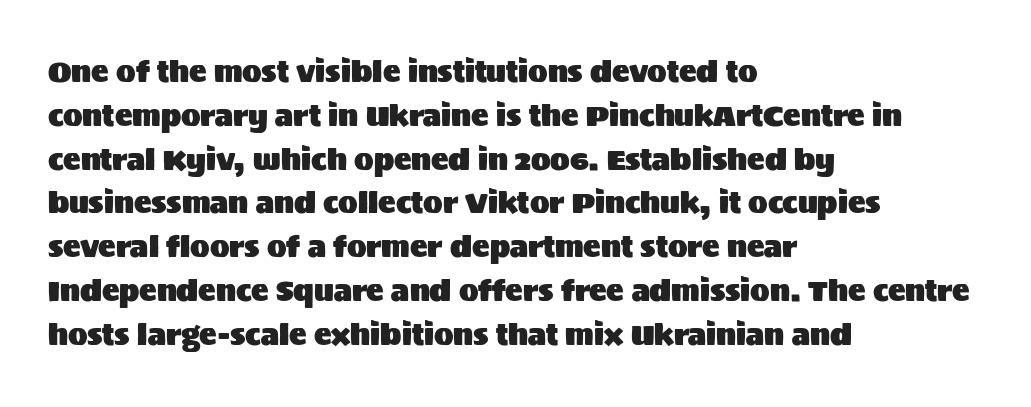
Q: Is the text italic (slanted)? A: No, it is upright.
Q: Is the typeface a serif or a sans-serif typeface? A: Sans-serif.
Q: Is the text underlined? A: No.
Q: How is the paragraph aligned? A: Left-aligned.
Q: Is the spacing between letters normal or unusually wide? A: Normal.
Q: Is the spacing between lines tight, normal or loose? A: Normal.
Q: Width (condensed, normal, or wide)? A: Normal.
Q: Stroke contrast? A: Medium.
Q: x-height? A: Large.
Q: Monospaced? A: No.
